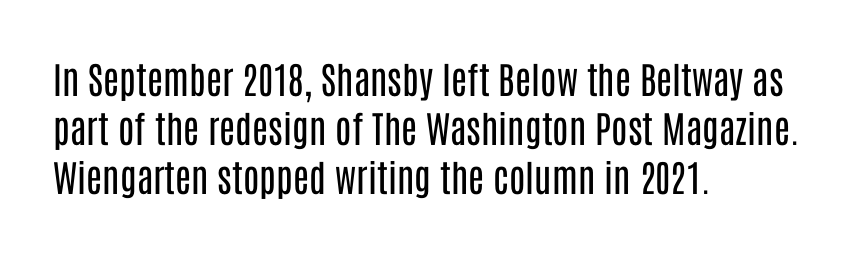
{"serif": "no", "italic": "no", "bold": "no", "weight": "regular", "width": "condensed", "stroke_contrast": "low", "x_height": "large", "monospaced": "no", "underline": "no", "align": "left", "line_spacing": "normal", "line_spacing_ratio": 1.32, "letter_spacing": "normal", "letter_spacing_em": 0.0, "glyph_px": 37}
